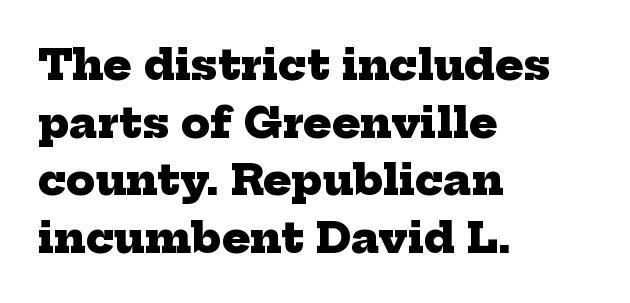
The image shows 42 px heavy serif type; set left-aligned, normal line spacing (1.37x), normal letter spacing, not underlined; low stroke contrast and a medium x-height.
